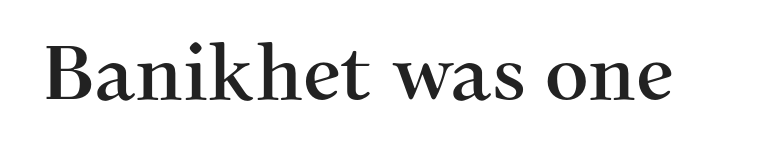
The image shows 76 px serif type, upright; set normal letter spacing, not underlined; medium stroke contrast and a medium x-height.
